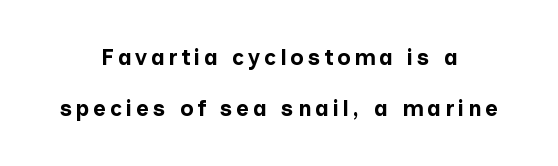
{"italic": "no", "bold": "yes", "underline": "no", "align": "center", "line_spacing": "loose", "line_spacing_ratio": 2.31, "glyph_px": 22}
